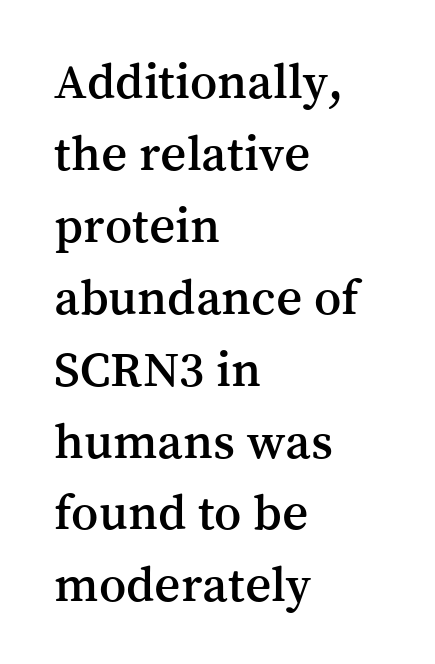
{"serif": "yes", "italic": "no", "width": "normal", "stroke_contrast": "medium", "x_height": "medium", "monospaced": "no", "underline": "no", "align": "left", "line_spacing": "normal", "line_spacing_ratio": 1.41, "letter_spacing": "normal", "letter_spacing_em": 0.0, "glyph_px": 51}
